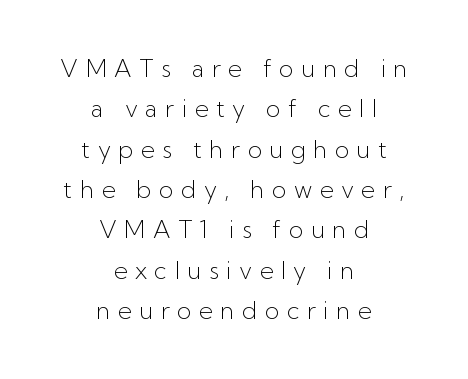
{"italic": "no", "bold": "no", "underline": "no", "align": "center", "line_spacing": "normal", "line_spacing_ratio": 1.68, "letter_spacing": "wide", "letter_spacing_em": 0.31, "glyph_px": 24}
